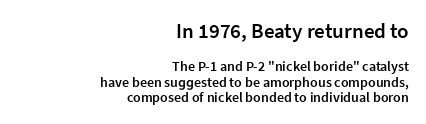
Q: Is the text bold? A: Semi-bold.
Q: Is the text italic (slanted)? A: No, it is upright.
Q: Is the text underlined? A: No.
Q: How is the paragraph aligned? A: Right-aligned.
Q: Is the spacing between letters normal or unusually wide? A: Normal.
Q: Is the spacing between lines tight, normal or loose? A: Tight.
Q: Which block of text is set in a larger size, the first (top) or the second (bottom)? A: The first (top) one.
